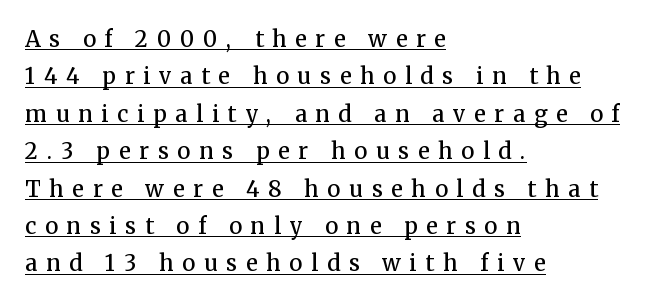
The image shows 22 px text type, upright; set left-aligned, normal line spacing (1.7x), unusually wide letter spacing (+0.4 em), underlined.
